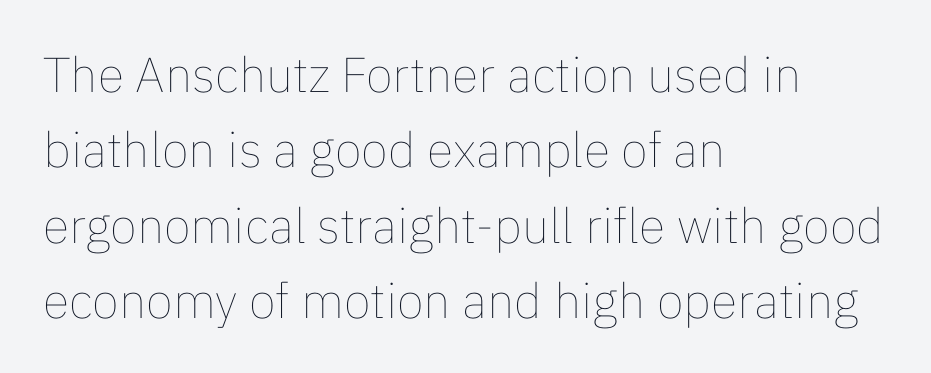
Q: Is the text bold? A: No.
Q: Is the text italic (slanted)? A: No, it is upright.
Q: Is the text underlined? A: No.
Q: How is the paragraph aligned? A: Left-aligned.
Q: Is the spacing between letters normal or unusually wide? A: Normal.
Q: Is the spacing between lines tight, normal or loose? A: Normal.
Q: Width (condensed, normal, or wide)? A: Normal.
Q: Stroke contrast? A: Low.
Q: x-height? A: Medium.
Q: Monospaced? A: No.
